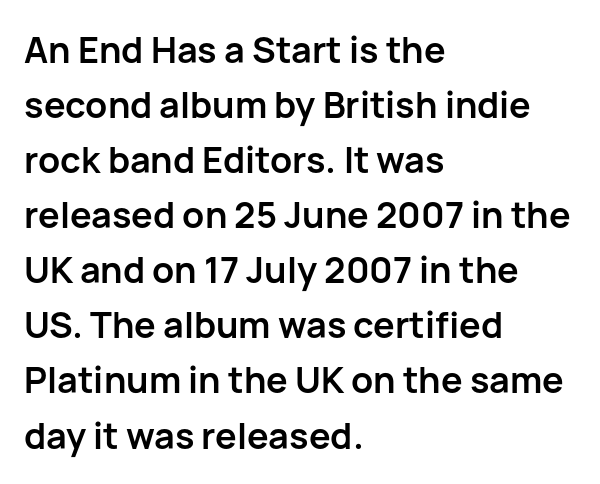
{"serif": "no", "italic": "no", "bold": "yes", "weight": "semibold", "width": "normal", "stroke_contrast": "low", "x_height": "medium", "monospaced": "no", "underline": "no", "align": "left", "line_spacing": "normal", "line_spacing_ratio": 1.53, "letter_spacing": "normal", "letter_spacing_em": 0.0, "glyph_px": 36}
